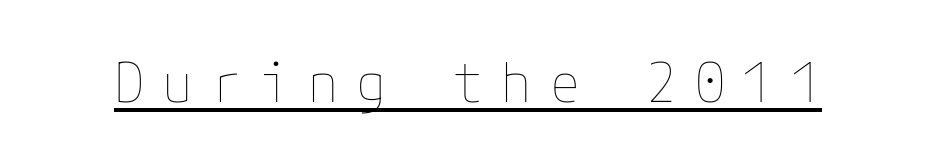
Q: Is the text bold? A: No.
Q: Is the text italic (slanted)? A: No, it is upright.
Q: Is the text underlined? A: Yes.
Q: Is the spacing between letters normal or unusually wide? A: Unusually wide.
Q: Width (condensed, normal, or wide)? A: Normal.
Q: Stroke contrast? A: Low.
Q: x-height? A: Medium.
